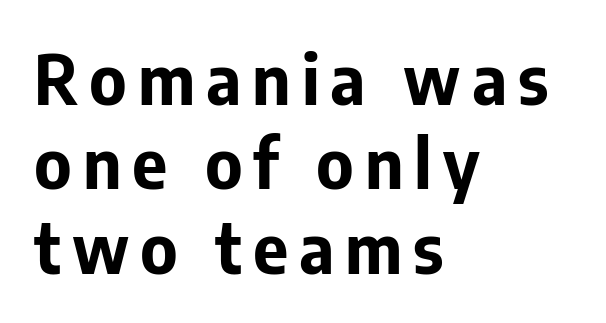
Think of a printed novel: that variable character pitch is what you see here. Layout note: lines flush left. These lines are composed in type without serifs. Decoration check: the copy has no underline.
